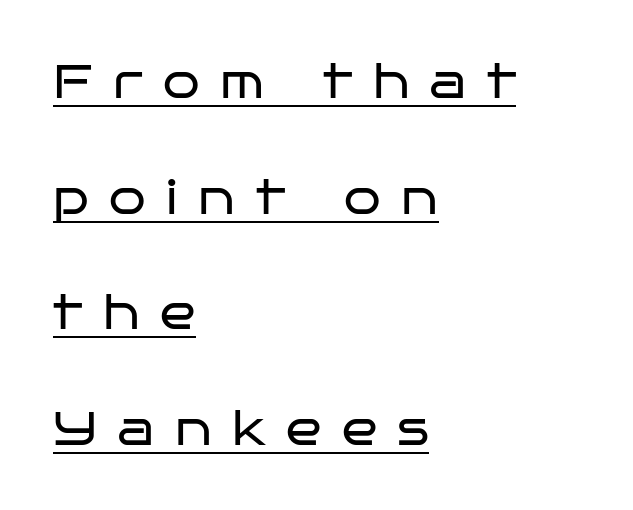
{"serif": "no", "italic": "no", "bold": "no", "weight": "regular", "width": "wide", "stroke_contrast": "low", "x_height": "large", "monospaced": "no", "underline": "yes", "align": "left", "line_spacing": "loose", "line_spacing_ratio": 2.46, "letter_spacing": "wide", "letter_spacing_em": 0.44, "glyph_px": 47}
